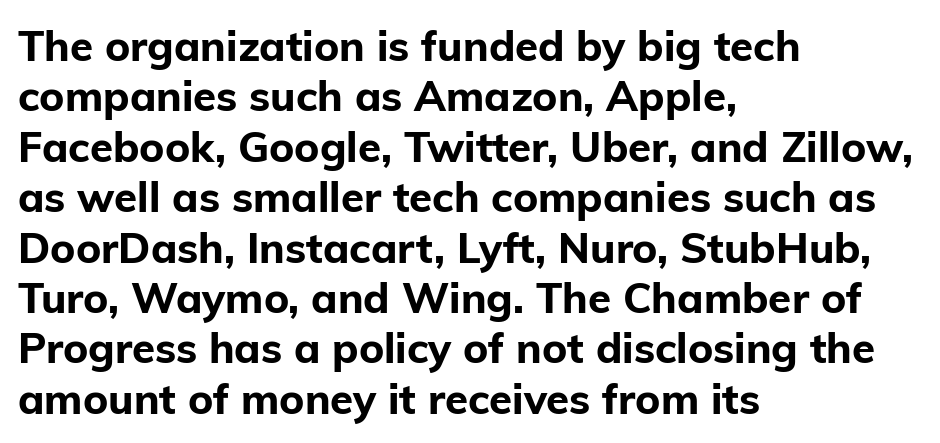
{"serif": "no", "italic": "no", "bold": "yes", "weight": "bold", "width": "normal", "stroke_contrast": "low", "x_height": "medium", "monospaced": "no", "underline": "no", "align": "left", "line_spacing_ratio": 1.2, "letter_spacing": "normal", "letter_spacing_em": 0.0, "glyph_px": 42}
